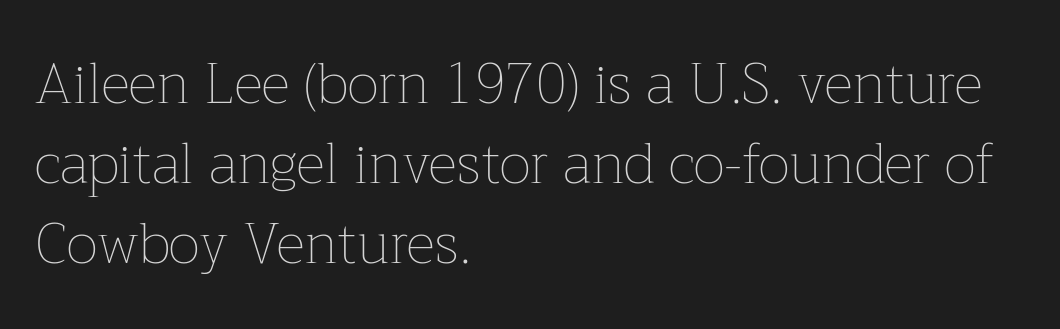
{"italic": "no", "bold": "no", "weight": "thin", "width": "normal", "stroke_contrast": "low", "x_height": "medium", "monospaced": "no", "underline": "no", "align": "left", "line_spacing": "normal", "line_spacing_ratio": 1.43, "letter_spacing": "normal", "letter_spacing_em": 0.0, "glyph_px": 56}
